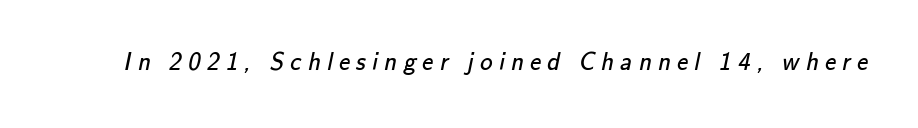
Weight: in the light-to-regular range. Lines of text with bare space underneath. The letters are spread apart with noticeably loose tracking.
